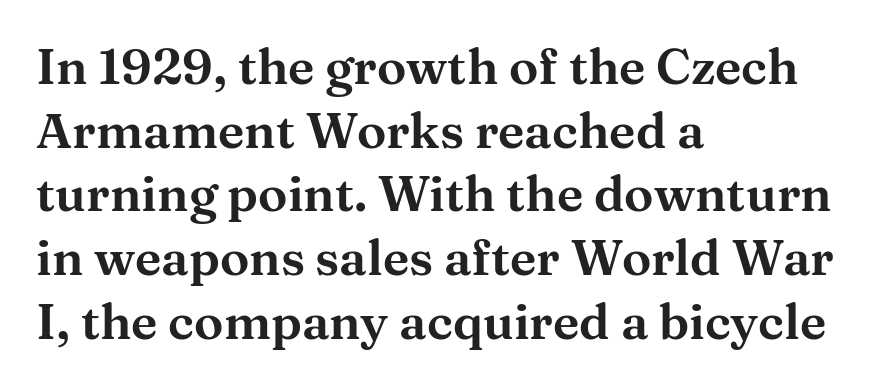
{"serif": "yes", "italic": "no", "width": "wide", "stroke_contrast": "medium", "x_height": "medium", "monospaced": "no", "underline": "no", "align": "left", "line_spacing": "normal", "line_spacing_ratio": 1.3, "letter_spacing": "normal", "letter_spacing_em": 0.0, "glyph_px": 49}
